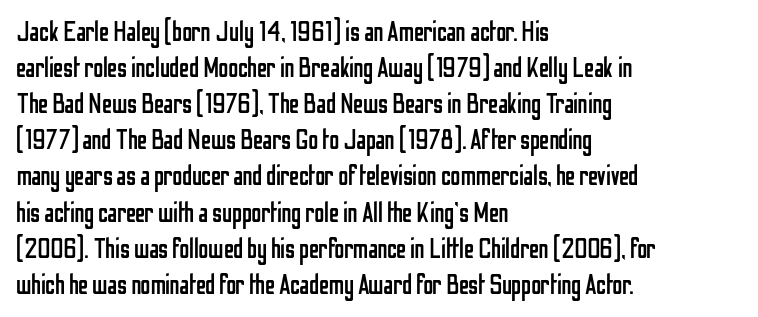
The image shows 28 px regular-weight, condensed sans-serif type, upright; set left-aligned, normal line spacing (1.29x), normal letter spacing, not underlined; low stroke contrast and a medium x-height.
